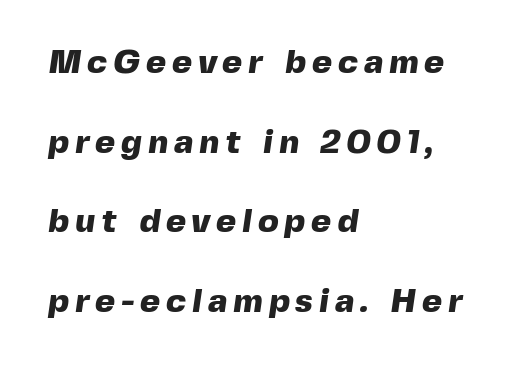
The image shows 34 px heavy sans-serif type; set left-aligned, loose line spacing (2.34x), not underlined; a medium x-height.
